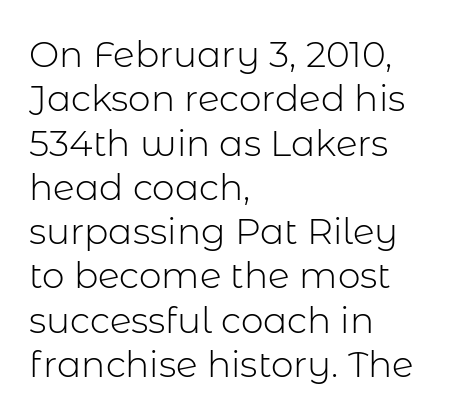
Caption: standard tracking, unaltered. The words here are not underlined. Weight class: somewhere from thin through regular. Line starts are locked; line ends wander. The glyphs in this specimen are sans serif. You could not count columns in this text — the font is proportionally spaced.
